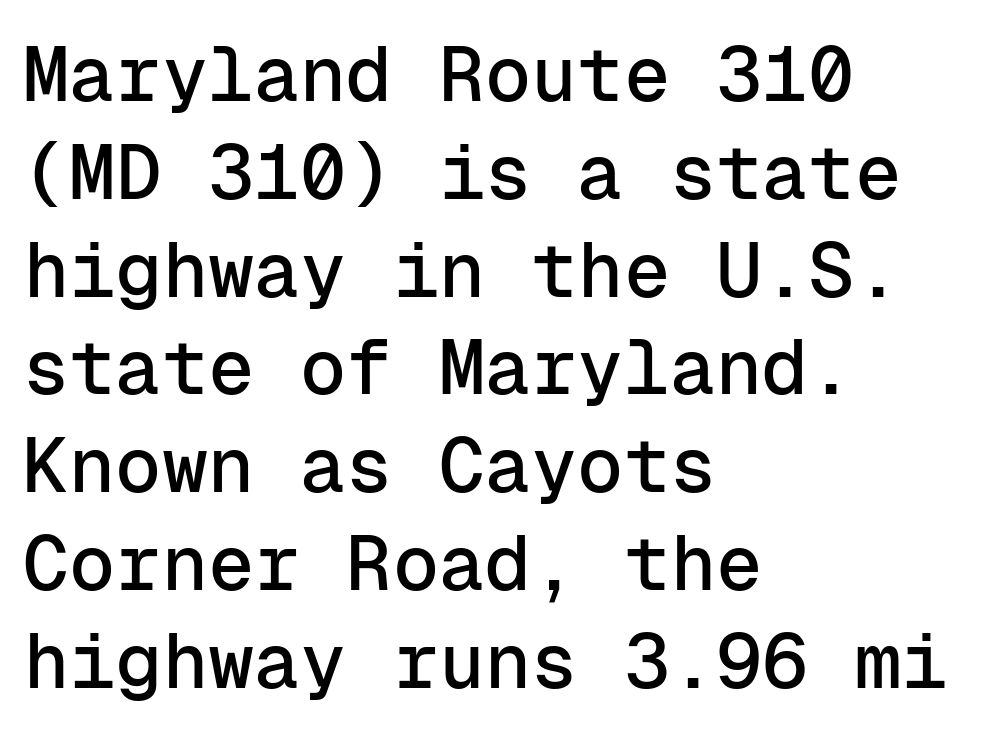
The image shows 77 px sans-serif type, upright, monospaced; set left-aligned, normal line spacing (1.27x), normal letter spacing, not underlined; low stroke contrast and a medium x-height.
